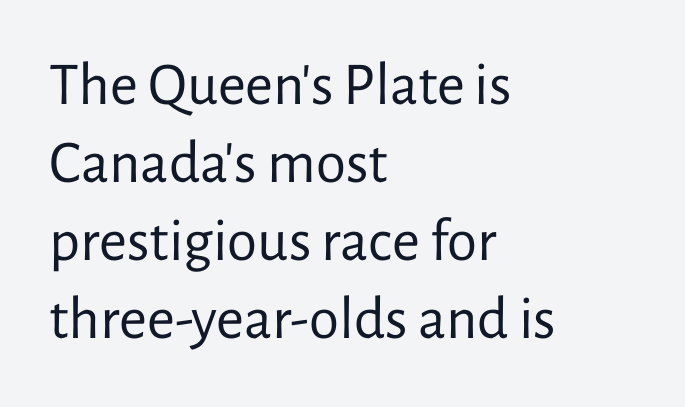
{"serif": "no", "italic": "no", "bold": "no", "weight": "regular", "width": "normal", "stroke_contrast": "low", "x_height": "medium", "monospaced": "no", "underline": "no", "align": "left", "line_spacing": "normal", "line_spacing_ratio": 1.28, "letter_spacing": "normal", "letter_spacing_em": 0.0, "glyph_px": 61}
